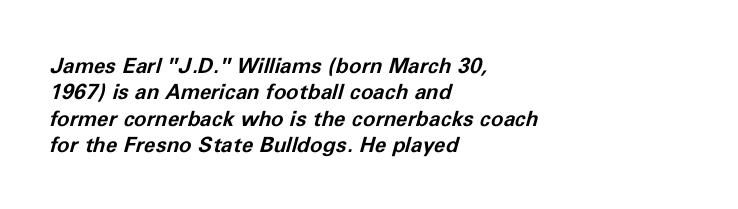
No extra tracking has been applied to these lines. Just letters on the line, the space beneath them empty. The block of text has a typical density, with ordinary space between rows. These lines stack with their left ends in a neat column. Would a proofreader flag this as italicized? Yes. What weight is shown? A full bold with thick strokes.
